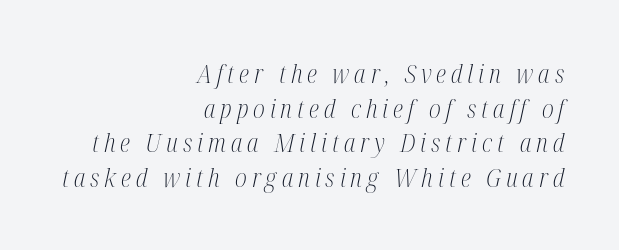
The image shows 26 px text type, italic (leaning right); set right-aligned, normal line spacing (1.33x), not underlined.
